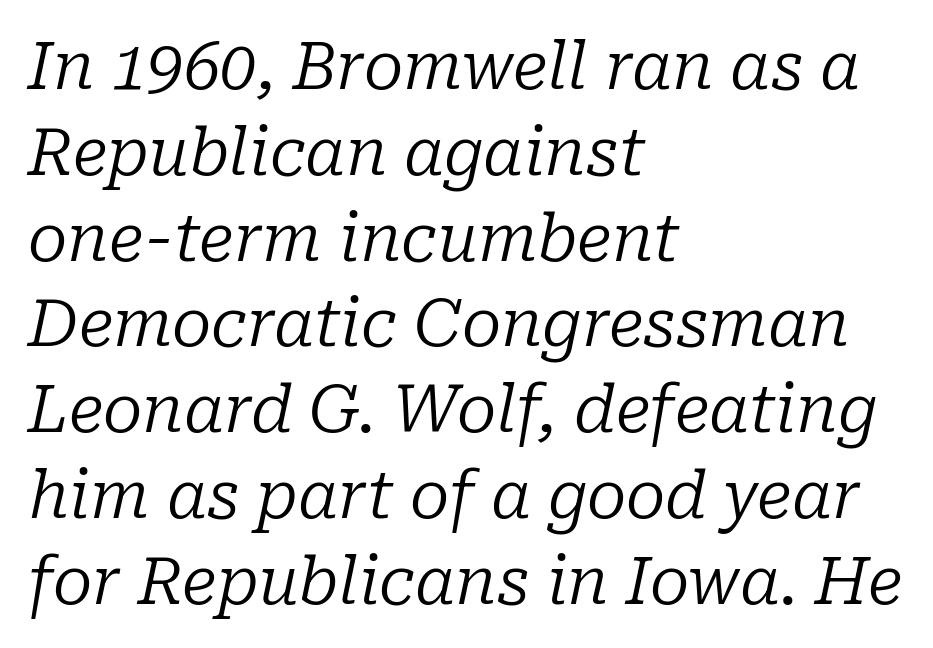
{"serif": "yes", "italic": "yes", "lean": "right", "slant_degrees": 10, "bold": "no", "weight": "regular", "width": "normal", "stroke_contrast": "low", "x_height": "medium", "monospaced": "no", "underline": "no", "align": "left", "line_spacing": "normal", "line_spacing_ratio": 1.32, "letter_spacing": "normal", "letter_spacing_em": 0.0, "glyph_px": 65}
